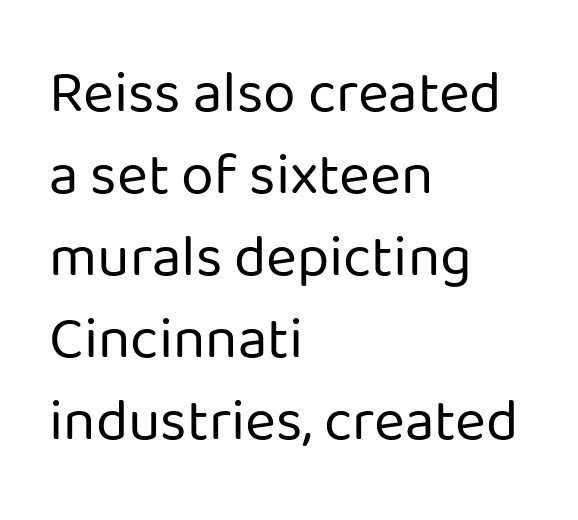
{"serif": "no", "italic": "no", "bold": "no", "weight": "regular", "width": "normal", "stroke_contrast": "low", "x_height": "medium", "monospaced": "no", "underline": "no", "align": "left", "line_spacing": "normal", "line_spacing_ratio": 1.39, "letter_spacing": "normal", "letter_spacing_em": 0.0, "glyph_px": 59}
